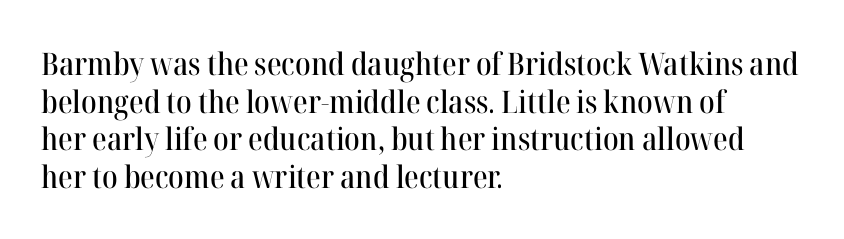
The image shows 31 px serif type, upright; set left-aligned, line spacing 1.21x, normal letter spacing, not underlined; high stroke contrast and a medium x-height.
